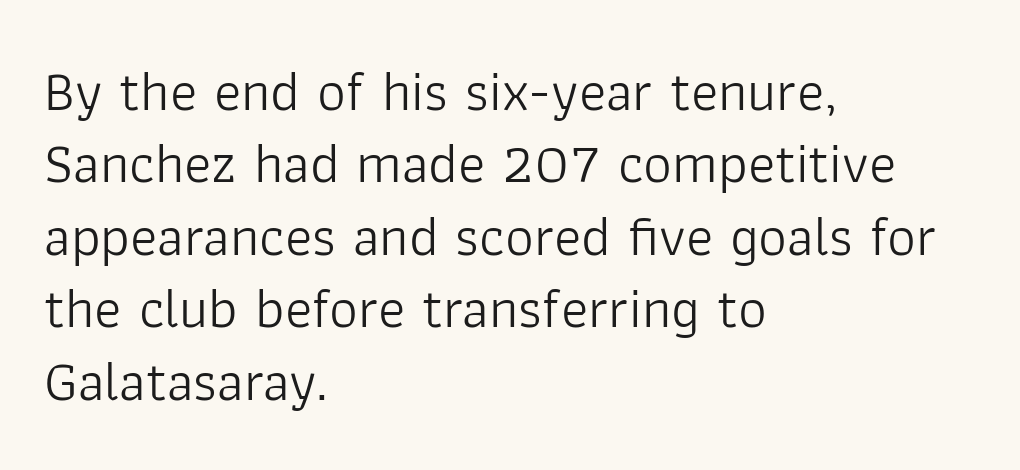
Q: Is the text bold? A: No.
Q: Is the text italic (slanted)? A: No, it is upright.
Q: Is the typeface a serif or a sans-serif typeface? A: Sans-serif.
Q: Is the text underlined? A: No.
Q: How is the paragraph aligned? A: Left-aligned.
Q: Is the spacing between letters normal or unusually wide? A: Normal.
Q: Is the spacing between lines tight, normal or loose? A: Normal.
Q: Width (condensed, normal, or wide)? A: Normal.
Q: Stroke contrast? A: Low.
Q: x-height? A: Medium.
Q: Monospaced? A: No.
